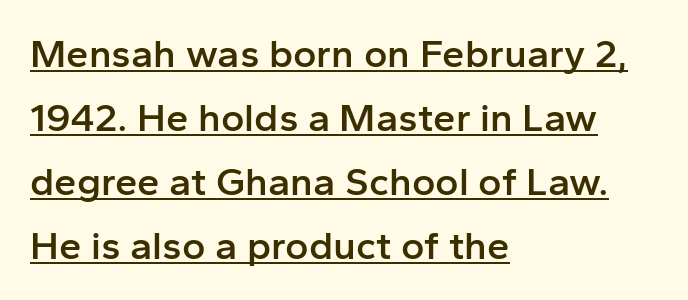
{"serif": "no", "italic": "no", "bold": "semi", "weight": "semibold", "width": "normal", "stroke_contrast": "low", "x_height": "medium", "monospaced": "no", "underline": "yes", "align": "left", "line_spacing": "normal", "line_spacing_ratio": 1.6, "letter_spacing": "normal", "letter_spacing_em": 0.0, "glyph_px": 40}
